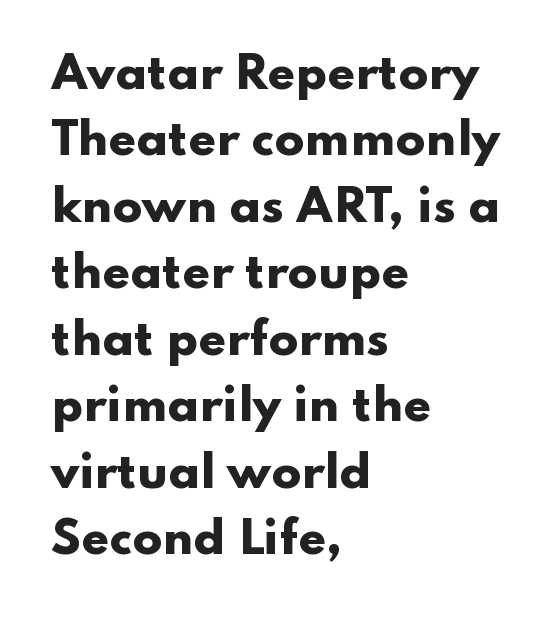
Compared with a centered layout, this one pins lines to the left instead. Looks like regular typesetting: each glyph gets only the width it needs. Words appear dense and cohesive because spacing is normal. Check under the words: just untouched page. The characters display no serif detailing; their extremities are plain. Baseline-to-baseline distance is the conventional proportion of letter height.
